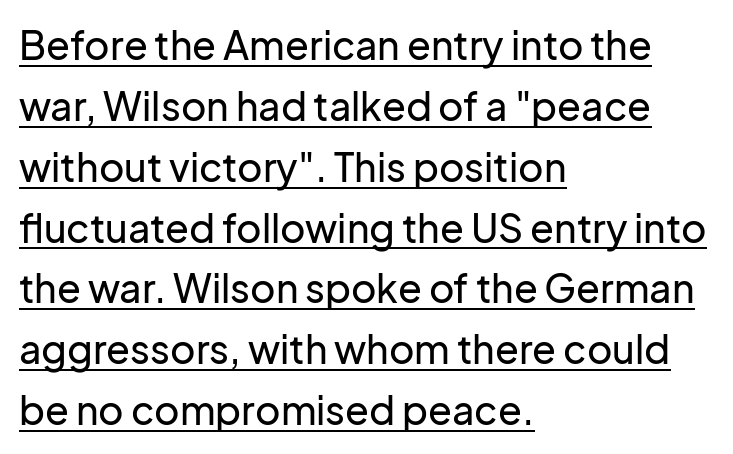
{"serif": "no", "italic": "no", "width": "normal", "stroke_contrast": "low", "x_height": "medium", "monospaced": "no", "underline": "yes", "align": "left", "line_spacing": "normal", "line_spacing_ratio": 1.56, "letter_spacing": "normal", "letter_spacing_em": 0.0, "glyph_px": 39}
